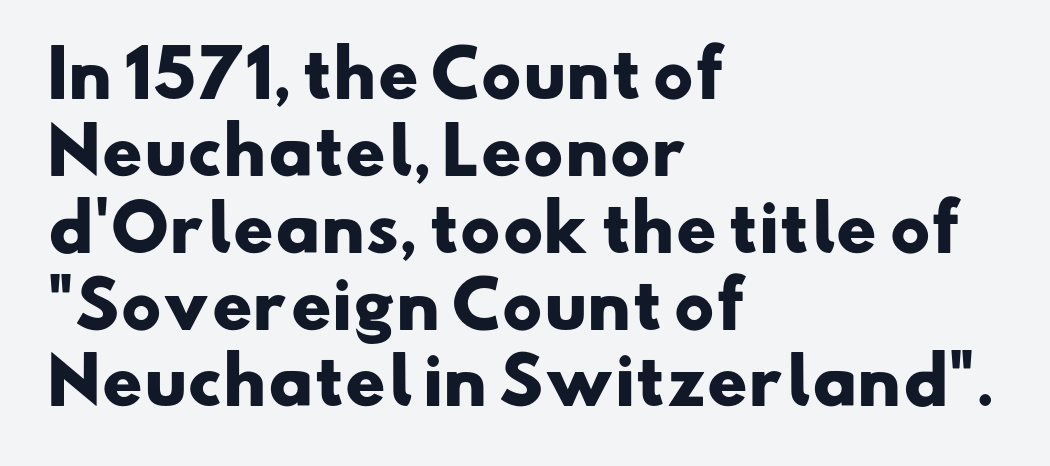
Q: Is the text bold? A: Yes.
Q: Is the typeface a serif or a sans-serif typeface? A: Sans-serif.
Q: Is the text underlined? A: No.
Q: How is the paragraph aligned? A: Left-aligned.
Q: Is the spacing between letters normal or unusually wide? A: Normal.
Q: Width (condensed, normal, or wide)? A: Wide.
Q: Stroke contrast? A: Low.
Q: x-height? A: Small.
Q: Monospaced? A: No.
